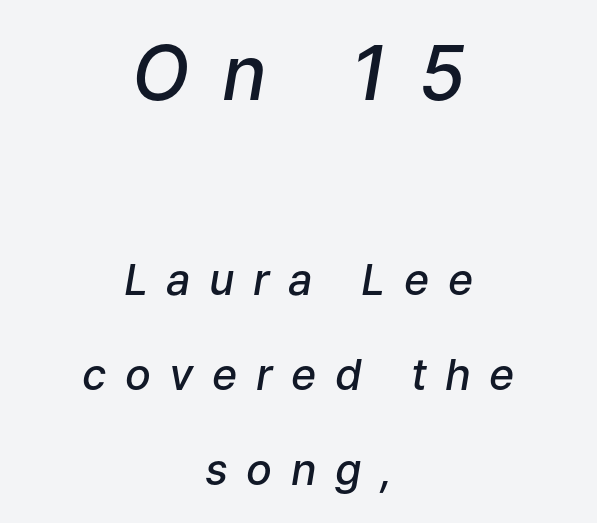
Every character sits at an angle, as italics do. Compared with typical paragraphs, the rows here are farther apart. How are the letters spaced? Widely, with obvious added tracking. The letters advance in unequal steps, a hallmark of proportional type. No word sits above an underline. Students, this is semibold: more ink than regular, less than bold.
